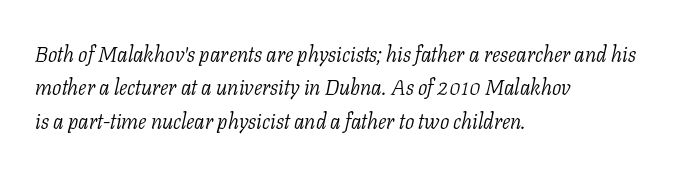
{"italic": "yes", "lean": "right", "slant_degrees": 11, "bold": "no", "underline": "no", "align": "left", "line_spacing": "normal", "line_spacing_ratio": 1.59, "letter_spacing": "normal", "letter_spacing_em": 0.0, "glyph_px": 21}
